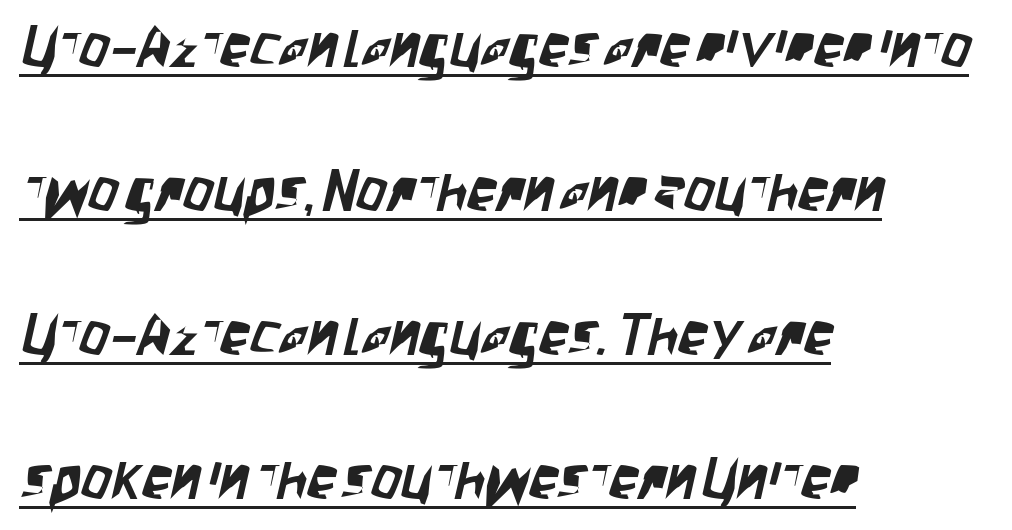
Short note: letters normally spaced. The specimen includes a rule beneath the text block's lines. Whoever set this chose breathing room over compactness in the vertical rhythm. Compared with a centered layout, this one pins lines to the left instead.
